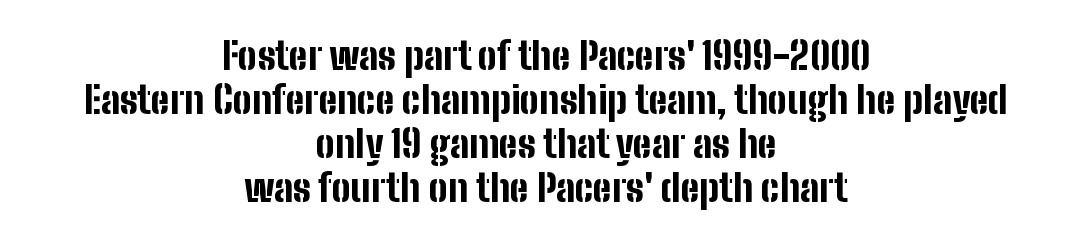
Q: Is the text bold? A: Yes.
Q: Is the text italic (slanted)? A: No, it is upright.
Q: Is the typeface a serif or a sans-serif typeface? A: Sans-serif.
Q: Is the text underlined? A: No.
Q: How is the paragraph aligned? A: Centered.
Q: Is the spacing between letters normal or unusually wide? A: Normal.
Q: Width (condensed, normal, or wide)? A: Condensed.
Q: Stroke contrast? A: Low.
Q: x-height? A: Medium.
Q: Monospaced? A: No.
